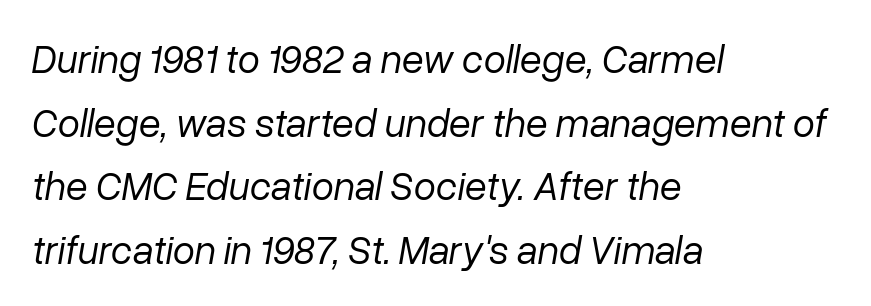
Q: Is the text bold? A: No.
Q: Is the text italic (slanted)? A: Yes, it leans right by about 10 degrees.
Q: Is the text underlined? A: No.
Q: How is the paragraph aligned? A: Left-aligned.
Q: Is the spacing between letters normal or unusually wide? A: Normal.
Q: Is the spacing between lines tight, normal or loose? A: Normal.
Q: Width (condensed, normal, or wide)? A: Normal.
Q: Stroke contrast? A: Low.
Q: x-height? A: Medium.
Q: Monospaced? A: No.
